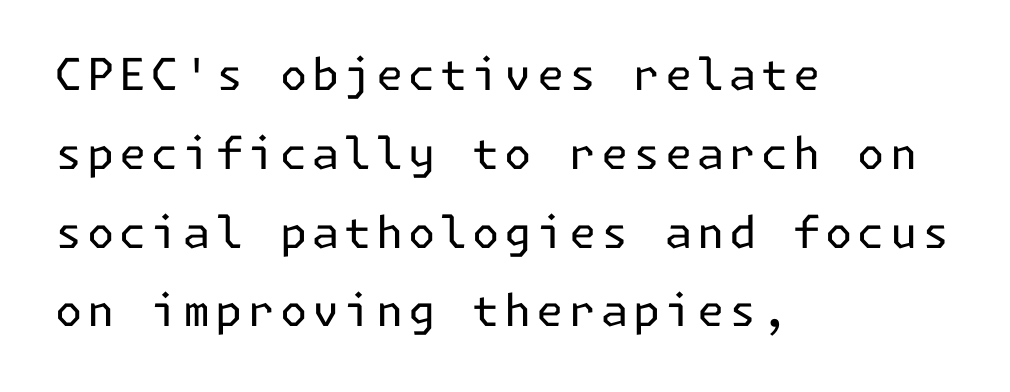
The image shows 44 px regular-weight sans-serif type, upright; set left-aligned, line spacing 1.79x, not underlined; low stroke contrast and a medium x-height.
